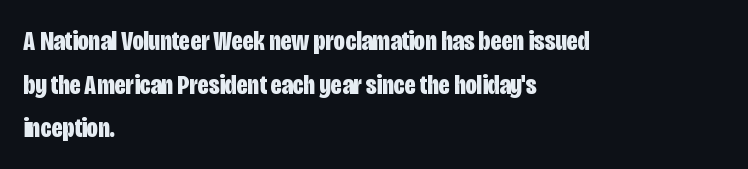
Q: Is the text bold? A: Yes.
Q: Is the text italic (slanted)? A: No, it is upright.
Q: Is the typeface a serif or a sans-serif typeface? A: Sans-serif.
Q: Is the text underlined? A: No.
Q: How is the paragraph aligned? A: Left-aligned.
Q: Is the spacing between letters normal or unusually wide? A: Normal.
Q: Is the spacing between lines tight, normal or loose? A: Normal.
Q: Width (condensed, normal, or wide)? A: Condensed.
Q: Stroke contrast? A: Low.
Q: x-height? A: Large.
Q: Monospaced? A: No.
